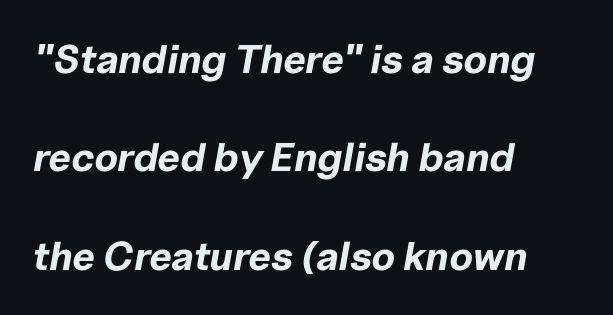
Characters are canted at an angle relative to the baseline's perpendicular. Horizontally, the lines are justified to the leading edge only. A dark, heavy texture on the line: the type is bold. Spacing between characters is what you'd get straight out of the box.
